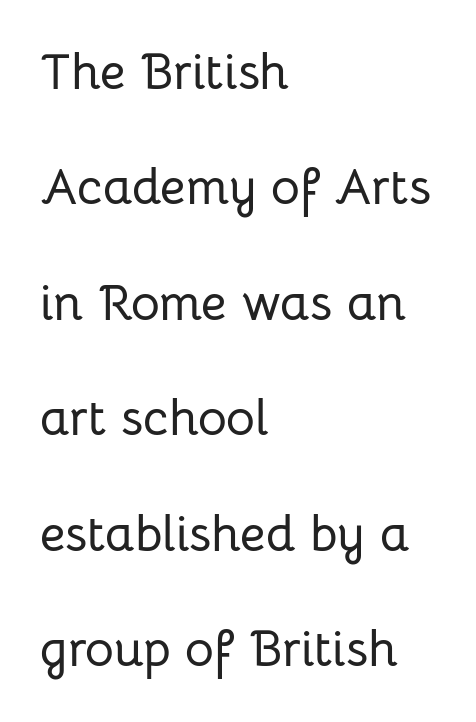
Q: Is the text italic (slanted)? A: No, it is upright.
Q: Is the typeface a serif or a sans-serif typeface? A: Sans-serif.
Q: Is the text underlined? A: No.
Q: How is the paragraph aligned? A: Left-aligned.
Q: Is the spacing between letters normal or unusually wide? A: Normal.
Q: Is the spacing between lines tight, normal or loose? A: Loose.
Q: Width (condensed, normal, or wide)? A: Normal.
Q: Stroke contrast? A: Low.
Q: x-height? A: Medium.
Q: Monospaced? A: No.
